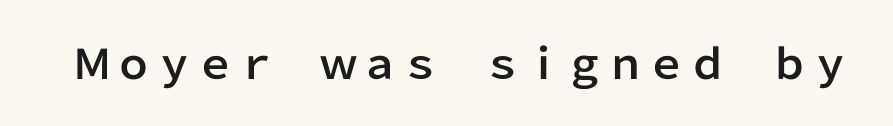
Q: Is the text italic (slanted)? A: No, it is upright.
Q: Is the typeface a serif or a sans-serif typeface? A: Sans-serif.
Q: Is the text underlined? A: No.
Q: Is the spacing between letters normal or unusually wide? A: Normal.
Q: Width (condensed, normal, or wide)? A: Normal.
Q: Stroke contrast? A: Low.
Q: x-height? A: Medium.
Q: Monospaced? A: No.
